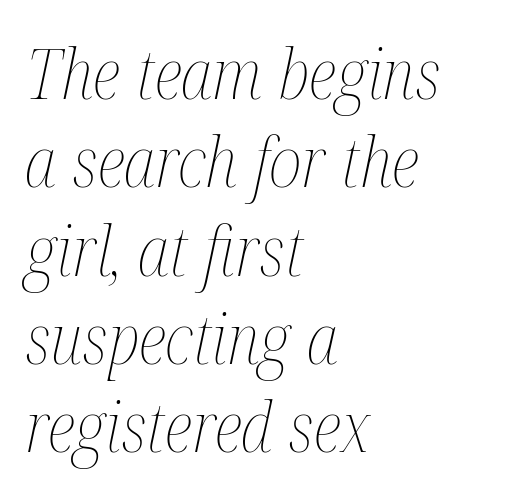
The image shows 69 px thin, condensed type, italic (leaning right); set left-aligned, normal line spacing (1.28x), normal letter spacing, not underlined; medium stroke contrast and a medium x-height.
